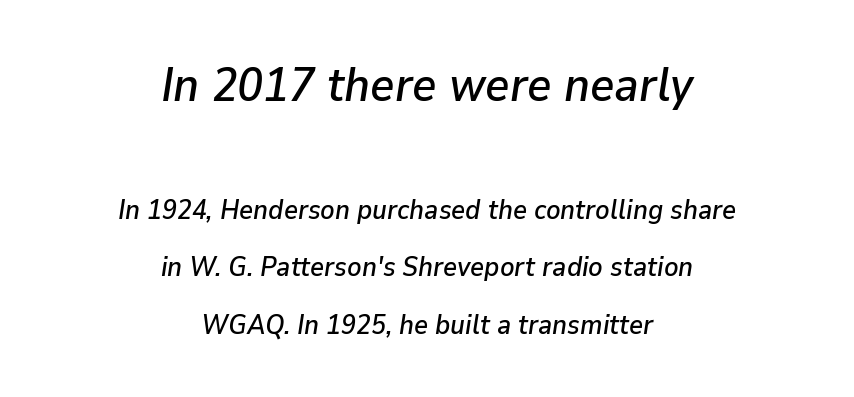
Q: Is the text italic (slanted)? A: Yes, it leans right by about 9 degrees.
Q: Is the text underlined? A: No.
Q: How is the paragraph aligned? A: Centered.
Q: Is the spacing between letters normal or unusually wide? A: Normal.
Q: Is the spacing between lines tight, normal or loose? A: Loose.
Q: Which block of text is set in a larger size, the first (top) or the second (bottom)? A: The first (top) one.
Q: Width (condensed, normal, or wide)? A: Normal.
Q: Stroke contrast? A: Low.
Q: x-height? A: Medium.
Q: Monospaced? A: No.
